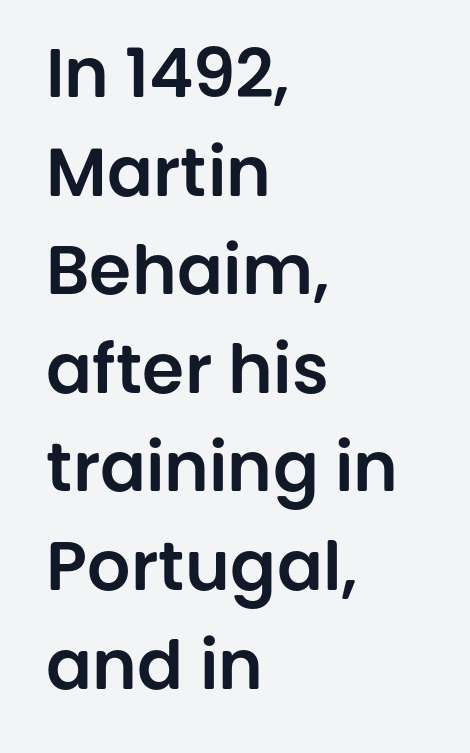
A typesetter would call this proportional, since set widths differ per character. The axis of the letterforms is exactly vertical. Each line starts at the same left margin while the right side varies. The space between consecutive lines is moderate.
